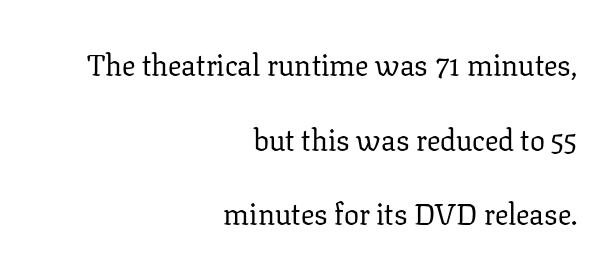
The image shows 30 px regular-weight serif type, upright; set right-aligned, loose line spacing (2.49x), normal letter spacing, not underlined; low stroke contrast and a medium x-height.
